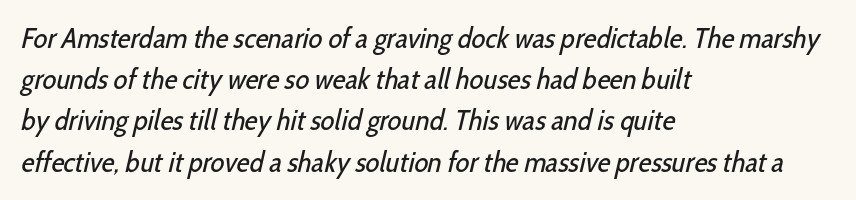
{"serif": "no", "bold": "no", "weight": "regular", "width": "condensed", "stroke_contrast": "low", "x_height": "medium", "monospaced": "no", "underline": "no", "align": "left", "line_spacing": "normal", "line_spacing_ratio": 1.42, "letter_spacing": "normal", "letter_spacing_em": 0.0, "glyph_px": 29}
